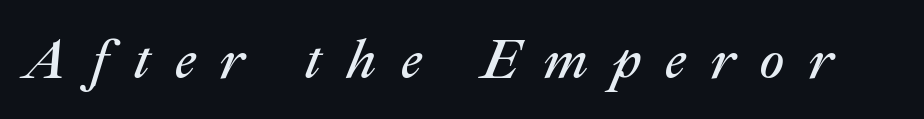
Q: Is the text bold? A: No.
Q: Is the text italic (slanted)? A: Yes, it leans right by about 22 degrees.
Q: Is the text underlined? A: No.
Q: Is the spacing between letters normal or unusually wide? A: Unusually wide.
Q: Width (condensed, normal, or wide)? A: Normal.
Q: Stroke contrast? A: Medium.
Q: x-height? A: Medium.
Q: Monospaced? A: No.
